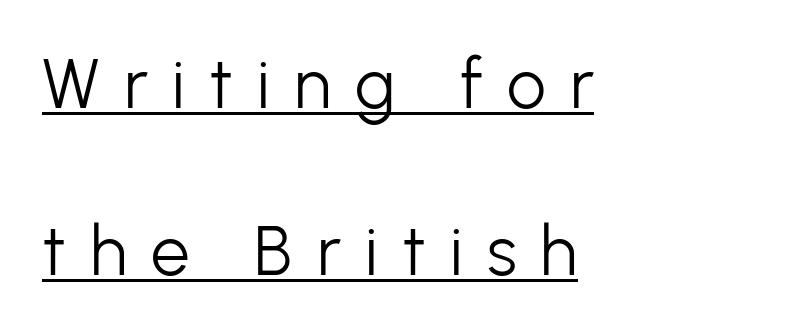
The image shows 69 px light sans-serif type, upright; set left-aligned, loose line spacing (2.42x), unusually wide letter spacing (+0.35 em), underlined; low stroke contrast and a medium x-height.
